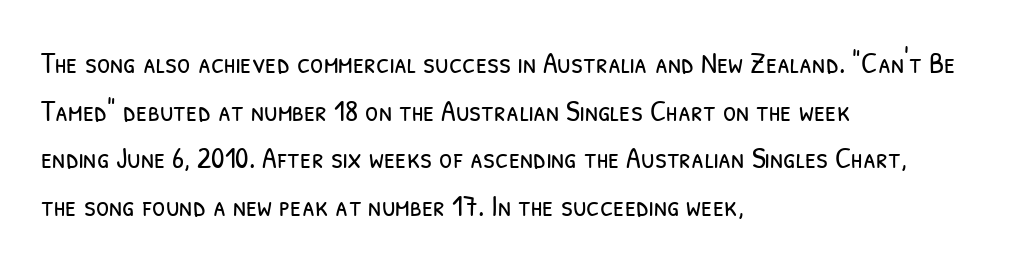
The font family rendered here belongs to the sans-serif group. Proportional: the letters do not fall into vertical columns. Characters follow at the spacing the type designer built in. The rendering uses a moderate line-height, typical for paragraphs. Teacher's note: observe the even left margin — that is flush-left alignment.
